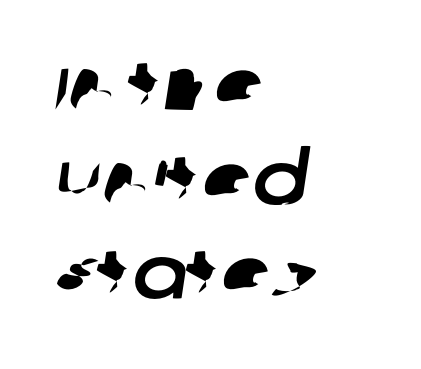
Descenders hang freely into open space. If you measured baseline to baseline, you'd find a middling distance. The typeface chosen for these lines omits serifs. The letters advance in unequal steps, a hallmark of proportional type.
